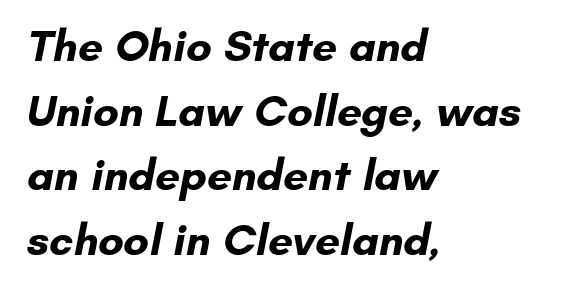
Q: Is the text bold? A: Yes.
Q: Is the typeface a serif or a sans-serif typeface? A: Sans-serif.
Q: Is the text underlined? A: No.
Q: How is the paragraph aligned? A: Left-aligned.
Q: Is the spacing between letters normal or unusually wide? A: Normal.
Q: Is the spacing between lines tight, normal or loose? A: Normal.
Q: Width (condensed, normal, or wide)? A: Normal.
Q: Stroke contrast? A: Low.
Q: x-height? A: Small.
Q: Monospaced? A: No.
